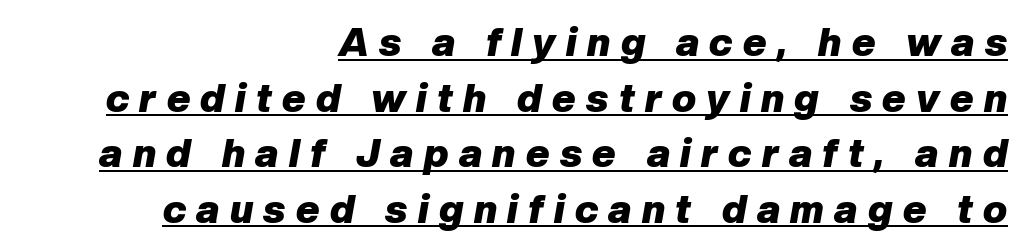
{"italic": "yes", "lean": "right", "slant_degrees": 10, "bold": "yes", "weight": "heavy", "width": "normal", "stroke_contrast": "low", "x_height": "medium", "monospaced": "no", "underline": "yes", "align": "right", "line_spacing": "normal", "line_spacing_ratio": 1.39, "letter_spacing": "wide", "letter_spacing_em": 0.26, "glyph_px": 40}
